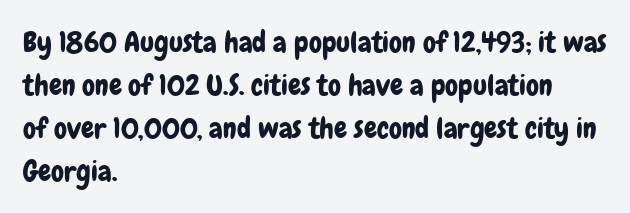
{"serif": "no", "italic": "no", "width": "condensed", "stroke_contrast": "low", "x_height": "medium", "monospaced": "no", "underline": "no", "align": "left", "line_spacing": "normal", "line_spacing_ratio": 1.48, "letter_spacing": "normal", "letter_spacing_em": 0.0, "glyph_px": 29}
